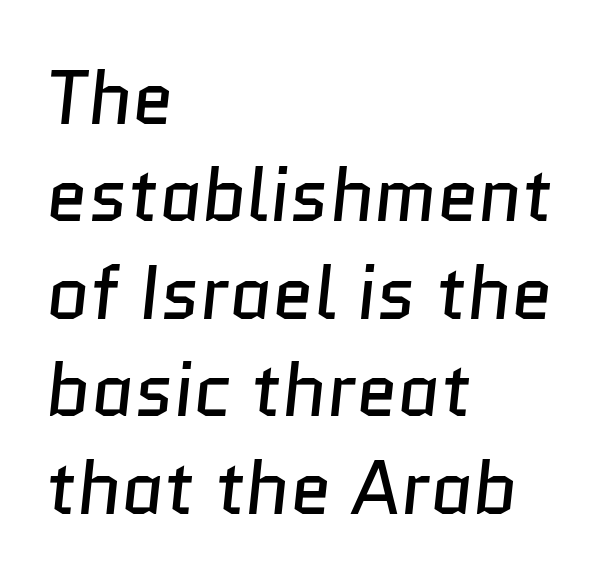
The image shows 75 px regular-weight sans-serif type; set left-aligned, normal line spacing (1.3x), normal letter spacing, not underlined; low stroke contrast and a medium x-height.
